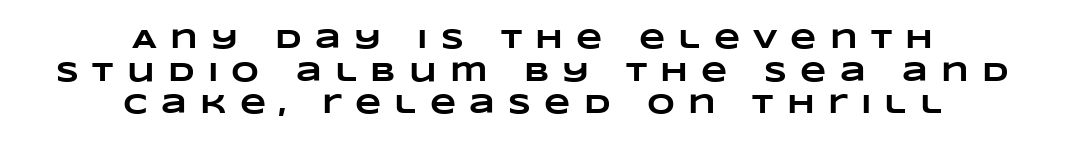
The image shows 27 px bold type; set centered, line spacing 1.21x, unusually wide letter spacing (+0.49 em), not underlined.
